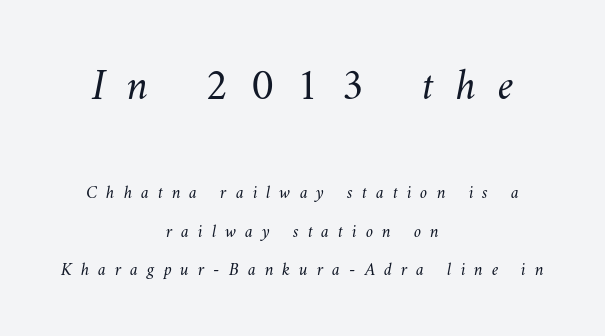
In CSS terms this would be text-align: center. No letter is thick-stroked: the sample isn't bold. Note the varied advance widths — an 'i' is clearly narrower than an 'm'. Just letters on the line, the space beneath them empty. A typesetter would call this leading open, well beyond the default. Which of the two is more prominent by size? The first, at the top.
